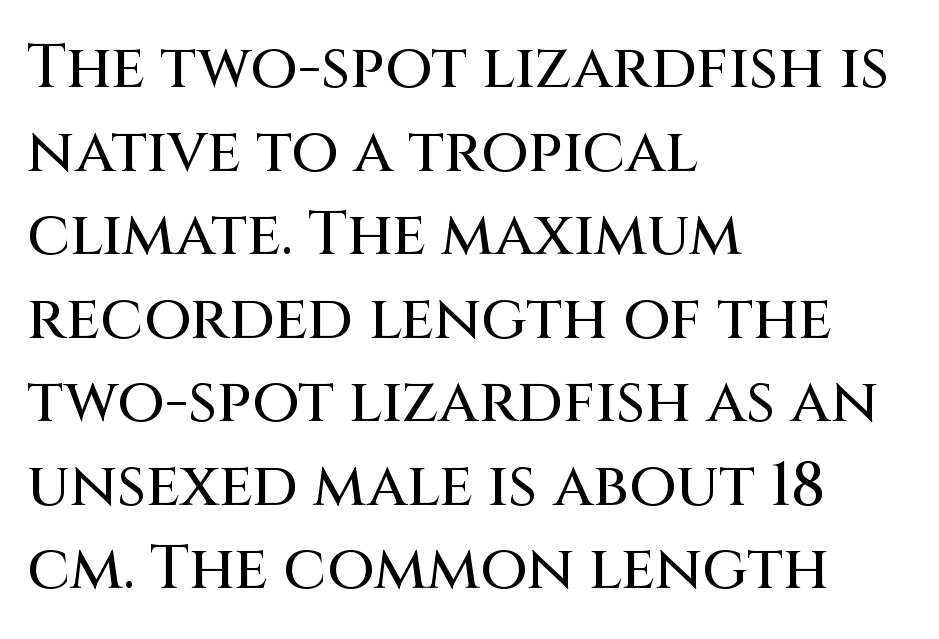
{"serif": "no", "italic": "no", "width": "normal", "stroke_contrast": "medium", "x_height": "large", "monospaced": "no", "underline": "no", "align": "left", "line_spacing": "normal", "line_spacing_ratio": 1.37, "letter_spacing": "normal", "letter_spacing_em": 0.0, "glyph_px": 61}
